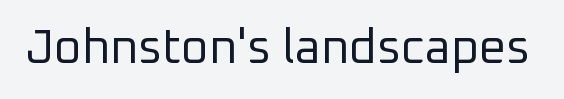
Observe the absence of serifs on each vertical stroke in this sample. The passage shown has conventional tracking throughout. Every character sits straight up, as roman type does. No letter is thick-stroked: the sample isn't bold. Think of a printed novel: that variable character pitch is what you see here. The area under the type is left untouched.
